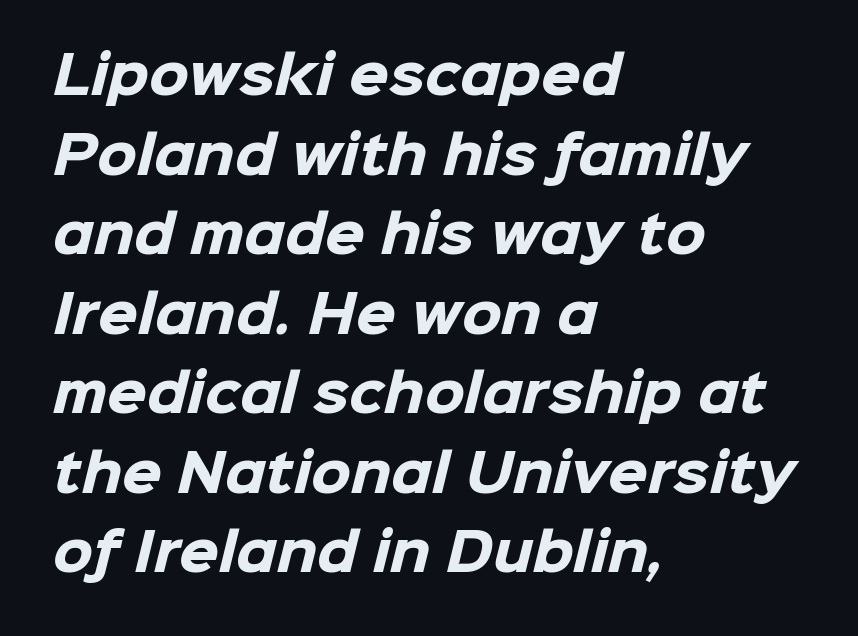
Q: Is the text bold? A: Yes.
Q: Is the typeface a serif or a sans-serif typeface? A: Sans-serif.
Q: Is the text underlined? A: No.
Q: How is the paragraph aligned? A: Left-aligned.
Q: Is the spacing between letters normal or unusually wide? A: Normal.
Q: Is the spacing between lines tight, normal or loose? A: Normal.
Q: Width (condensed, normal, or wide)? A: Normal.
Q: Stroke contrast? A: Low.
Q: x-height? A: Medium.
Q: Monospaced? A: No.
